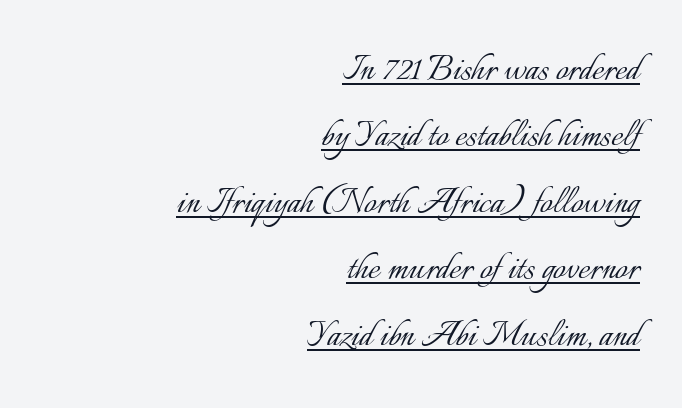
Q: Is the text bold? A: No.
Q: Is the text italic (slanted)? A: Yes.
Q: Is the text underlined? A: Yes.
Q: How is the paragraph aligned? A: Right-aligned.
Q: Is the spacing between letters normal or unusually wide? A: Normal.
Q: Is the spacing between lines tight, normal or loose? A: Normal.
Q: Width (condensed, normal, or wide)? A: Normal.
Q: Stroke contrast? A: Low.
Q: x-height? A: Small.
Q: Monospaced? A: No.
